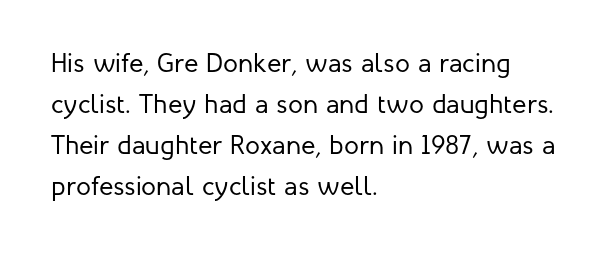
Q: Is the text bold? A: No.
Q: Is the text italic (slanted)? A: No, it is upright.
Q: Is the text underlined? A: No.
Q: How is the paragraph aligned? A: Left-aligned.
Q: Is the spacing between letters normal or unusually wide? A: Normal.
Q: Is the spacing between lines tight, normal or loose? A: Normal.
